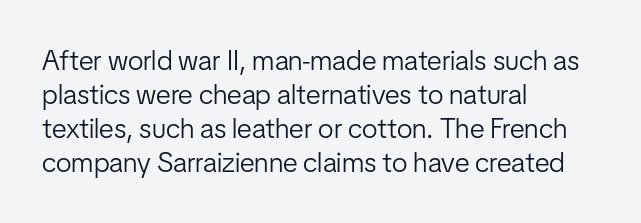
Counters stay open thanks to moderate or lighter strokes. Rendered with straight, roman letterforms. Type without underlining. One-word summary of the alignment: left. The passage shown is typed in a proportional face where columns would drift. Serifs: no, the terminals of the letterforms are clean.
